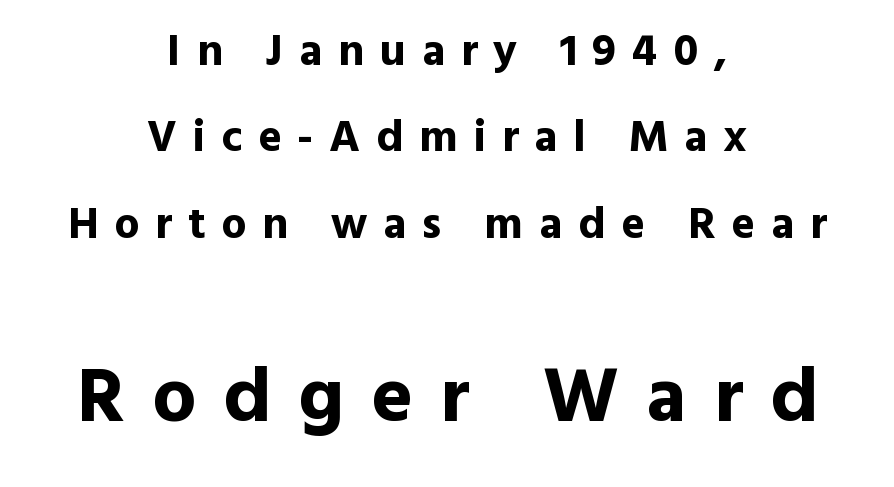
The image shows 78 px bold sans-serif type, upright; set centered, loose line spacing (1.92x), unusually wide letter spacing (+0.35 em), not underlined; the second (bottom) block is 1.73x larger; a medium x-height.
